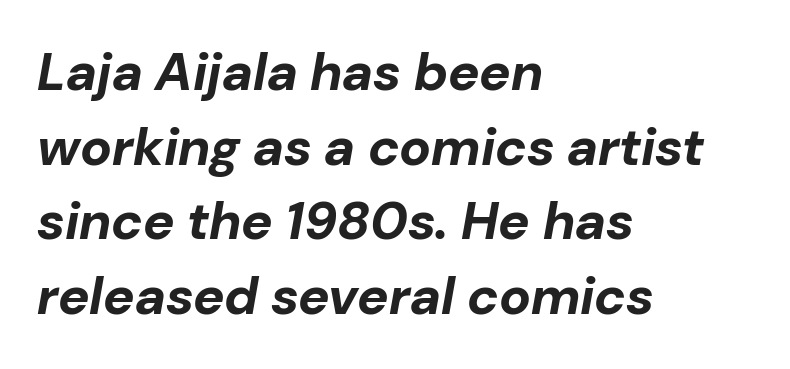
The image shows 53 px bold type, italic (leaning right); set left-aligned, normal line spacing (1.41x), normal letter spacing, not underlined; low stroke contrast and a medium x-height.
